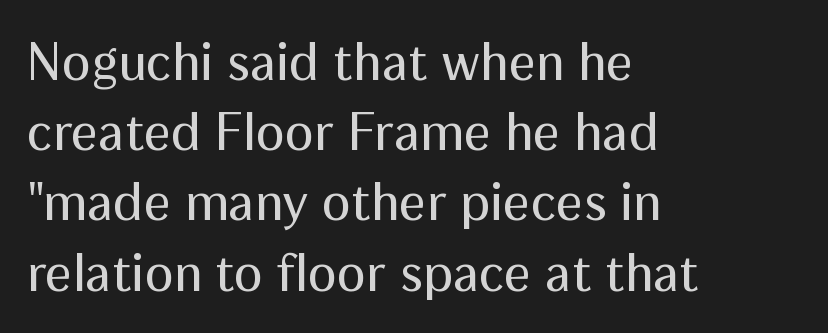
{"serif": "no", "italic": "no", "bold": "no", "weight": "regular", "width": "normal", "stroke_contrast": "medium", "x_height": "medium", "monospaced": "no", "underline": "no", "align": "left", "line_spacing": "normal", "line_spacing_ratio": 1.3, "letter_spacing": "normal", "letter_spacing_em": 0.0, "glyph_px": 54}
